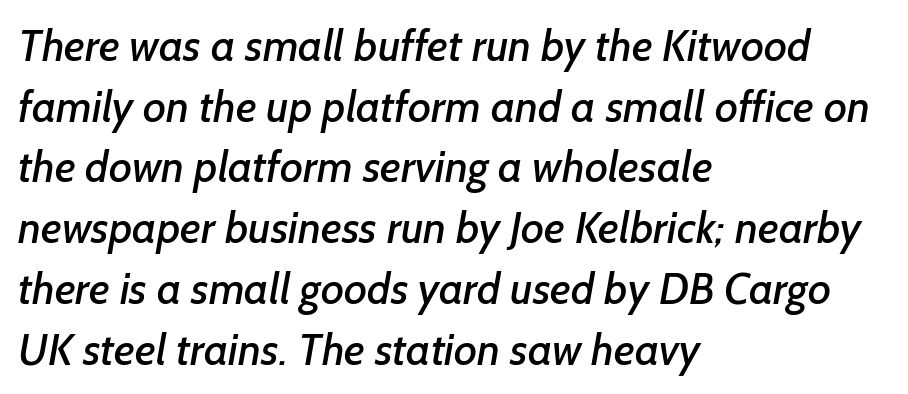
{"serif": "no", "width": "normal", "stroke_contrast": "low", "x_height": "medium", "monospaced": "no", "underline": "no", "align": "left", "line_spacing": "normal", "line_spacing_ratio": 1.38, "letter_spacing": "normal", "letter_spacing_em": 0.0, "glyph_px": 44}
